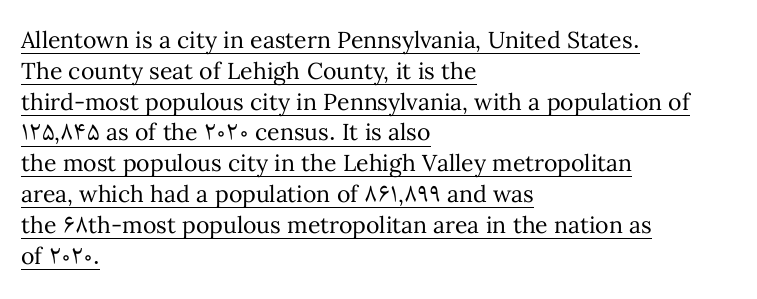
The specimen reads as upright at a glance. Each word holds together tightly as a unit, with standard inter-letter gaps. Heaviness? Minimal to ordinary, like unemphasized prose. Beneath each row of characters lies a ruled line. Quick note: interline space is typical. In CSS terms this would be text-align: left.
